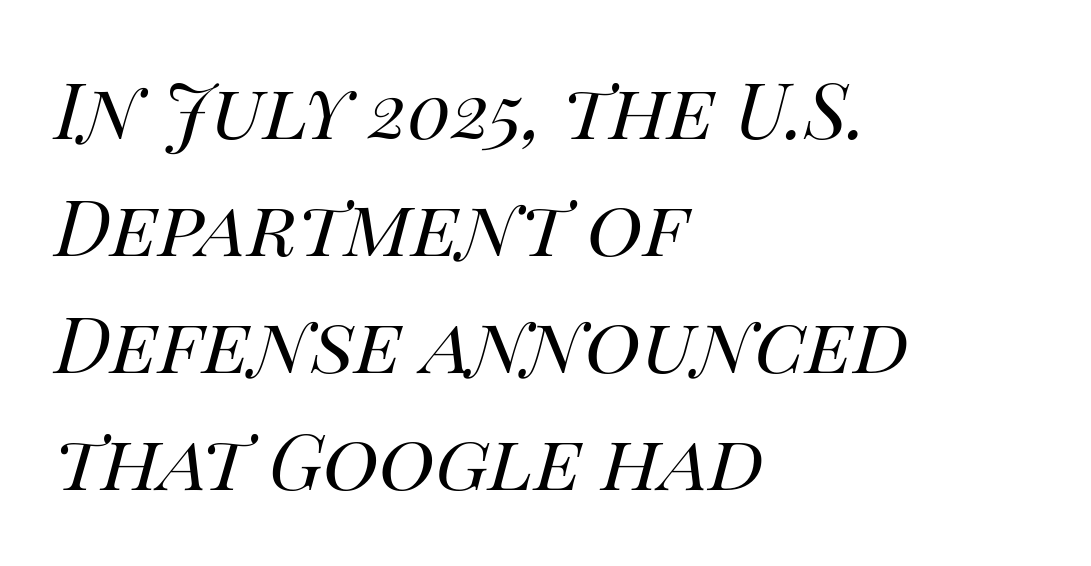
The letters advance in unequal steps, a hallmark of proportional type. The letters look calm and open, with moderate or lighter stems. The horizontal fit of the characters is conventional and even. Emphasis-style slanted type is in use. Students, observe: this is what conventionally led text looks like. Check the space under the baseline: it is left empty.
